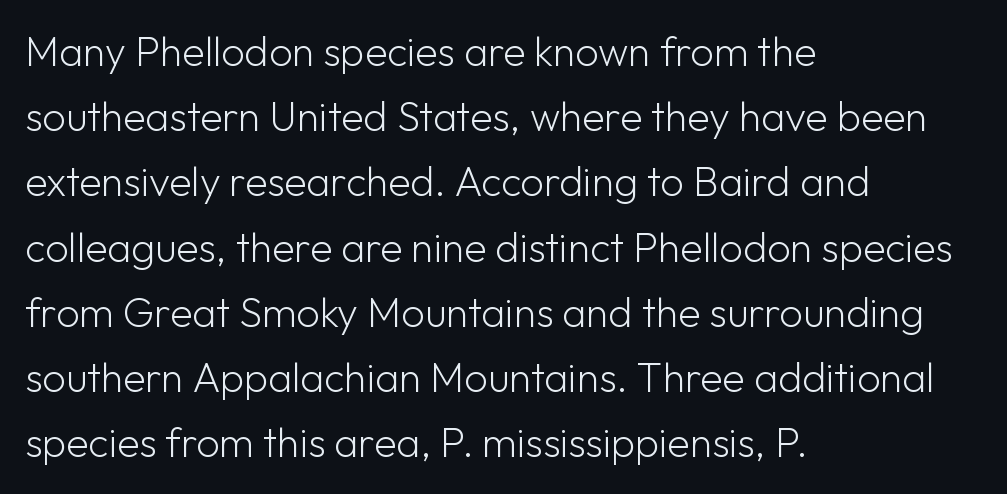
{"serif": "no", "italic": "no", "bold": "no", "weight": "light", "width": "normal", "stroke_contrast": "low", "x_height": "medium", "monospaced": "no", "underline": "no", "align": "left", "line_spacing": "normal", "line_spacing_ratio": 1.59, "letter_spacing": "normal", "letter_spacing_em": 0.0, "glyph_px": 41}
